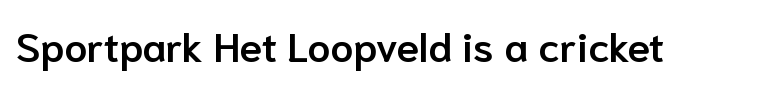
Nothing unusual about the tracking: characters are spaced as the font intends. Italic: no, the glyphs are upright roman. The specimen omits any rule beneath the text block's lines. On the weight axis this lands at semibold, roughly 600. Here the designer chose a conventional face with non-uniform glyph widths. The letters carry no serifs — their stems end cleanly without finishing strokes.
